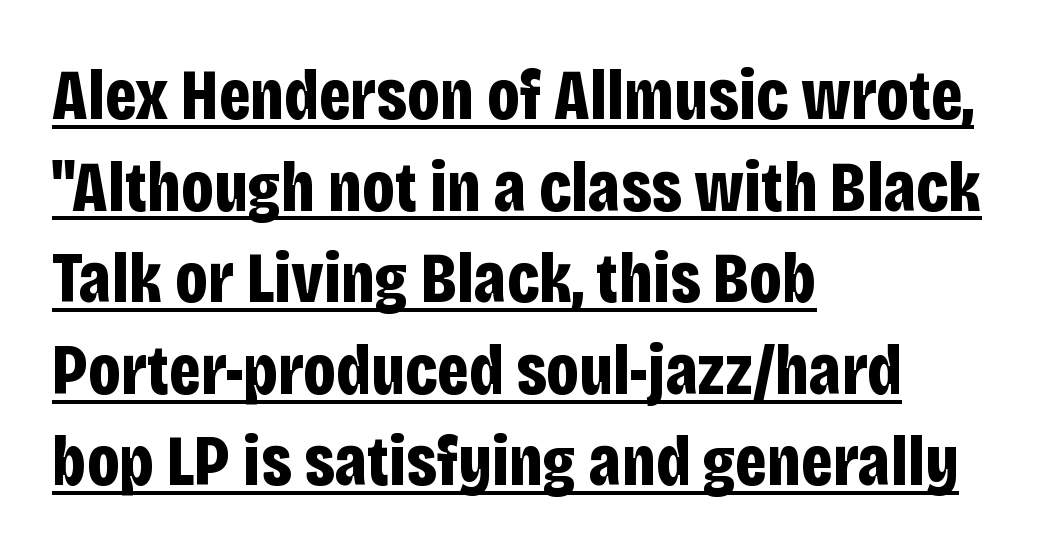
Q: Is the text bold? A: Yes.
Q: Is the text italic (slanted)? A: No, it is upright.
Q: Is the typeface a serif or a sans-serif typeface? A: Sans-serif.
Q: Is the text underlined? A: Yes.
Q: How is the paragraph aligned? A: Left-aligned.
Q: Is the spacing between letters normal or unusually wide? A: Normal.
Q: Is the spacing between lines tight, normal or loose? A: Normal.
Q: Width (condensed, normal, or wide)? A: Condensed.
Q: Stroke contrast? A: Low.
Q: x-height? A: Large.
Q: Monospaced? A: No.
